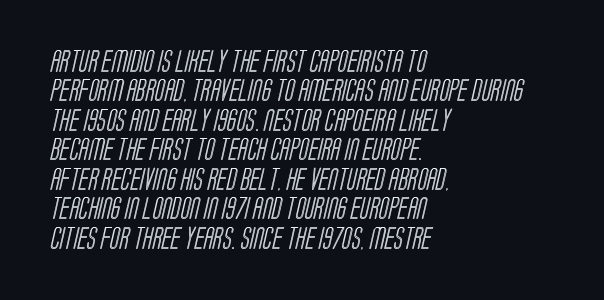
Q: Is the text underlined? A: No.
Q: How is the paragraph aligned? A: Left-aligned.
Q: Is the spacing between letters normal or unusually wide? A: Normal.
Q: Is the spacing between lines tight, normal or loose? A: Normal.
